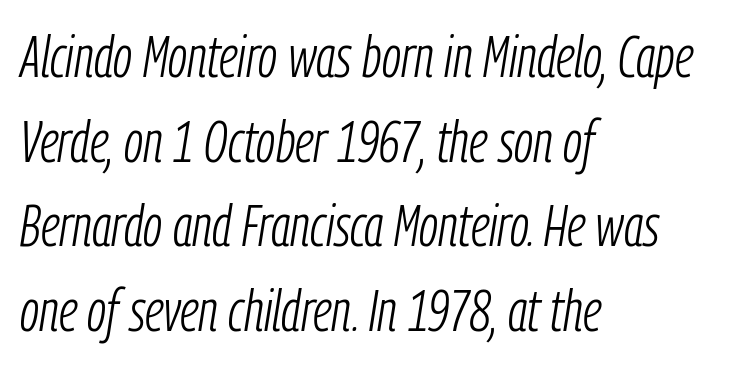
Q: Is the text bold? A: No.
Q: Is the text italic (slanted)? A: Yes, it leans right by about 9 degrees.
Q: Is the text underlined? A: No.
Q: How is the paragraph aligned? A: Left-aligned.
Q: Is the spacing between letters normal or unusually wide? A: Normal.
Q: Is the spacing between lines tight, normal or loose? A: Normal.
Q: Width (condensed, normal, or wide)? A: Condensed.
Q: Stroke contrast? A: Low.
Q: x-height? A: Medium.
Q: Monospaced? A: No.
